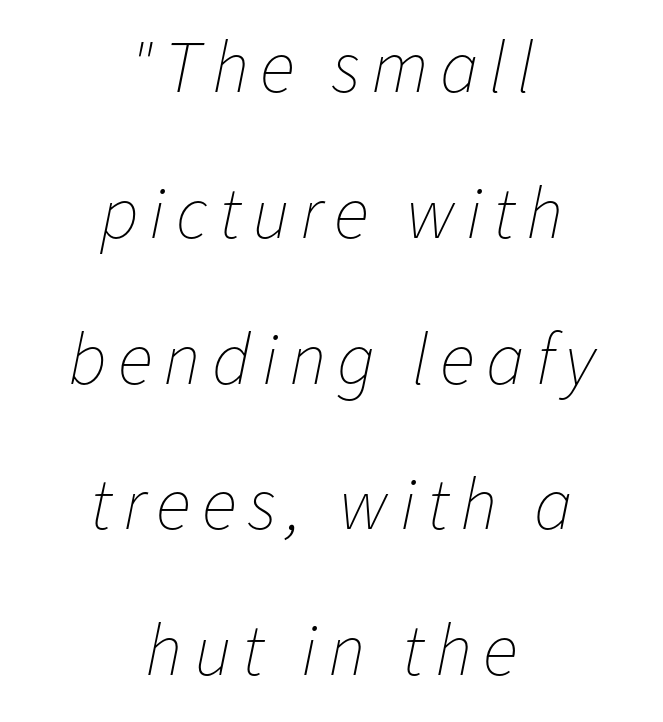
{"italic": "yes", "lean": "right", "slant_degrees": 11, "bold": "no", "weight": "thin", "width": "normal", "stroke_contrast": "low", "x_height": "medium", "monospaced": "no", "underline": "no", "align": "center", "line_spacing": "loose", "line_spacing_ratio": 1.97, "glyph_px": 74}
